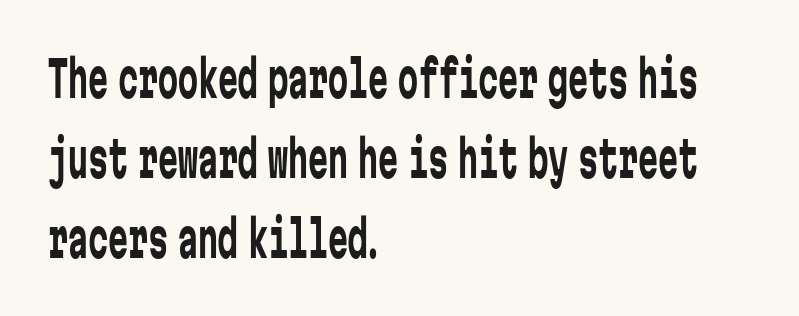
The image shows 50 px regular-weight, condensed sans-serif type, upright, monospaced; set left-aligned, normal line spacing (1.6x), normal letter spacing, not underlined; low stroke contrast and a medium x-height.
